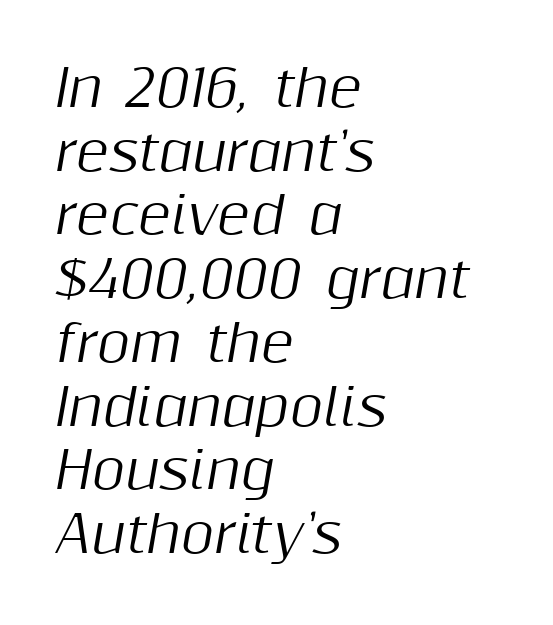
The image shows 51 px text type, italic (leaning right); set left-aligned, normal line spacing (1.25x), normal letter spacing, not underlined; medium stroke contrast and a medium x-height.
